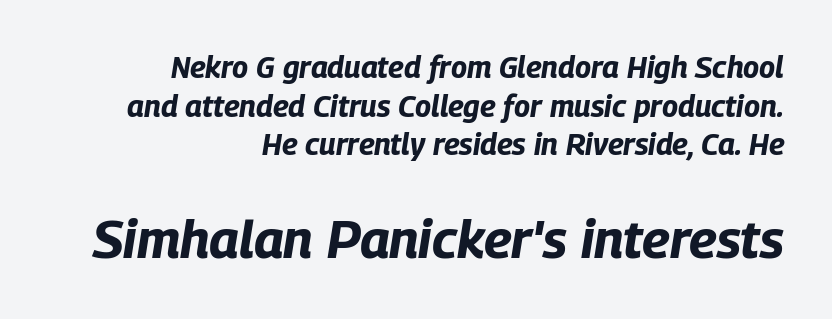
{"italic": "yes", "lean": "right", "slant_degrees": 9, "bold": "yes", "weight": "bold", "width": "condensed", "stroke_contrast": "low", "x_height": "large", "monospaced": "no", "underline": "no", "align": "right", "line_spacing": "normal", "line_spacing_ratio": 1.29, "letter_spacing": "normal", "letter_spacing_em": 0.0, "larger_block": "second", "size_ratio": 1.77, "glyph_px": 53}
